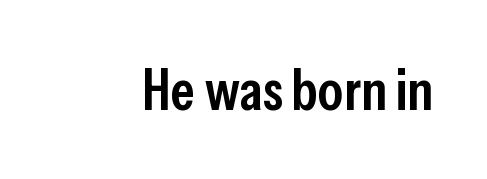
The image shows 57 px semibold, condensed sans-serif type, upright; set normal letter spacing, not underlined; low stroke contrast and a medium x-height.
